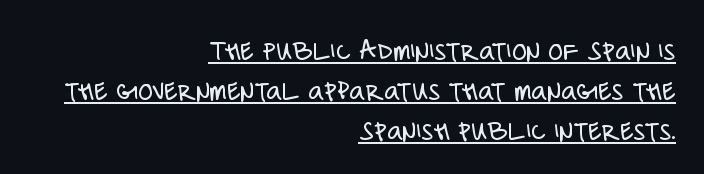
The image shows 30 px light, condensed sans-serif type, upright; set right-aligned, normal line spacing (1.33x), normal letter spacing, underlined; low stroke contrast and a large x-height.
